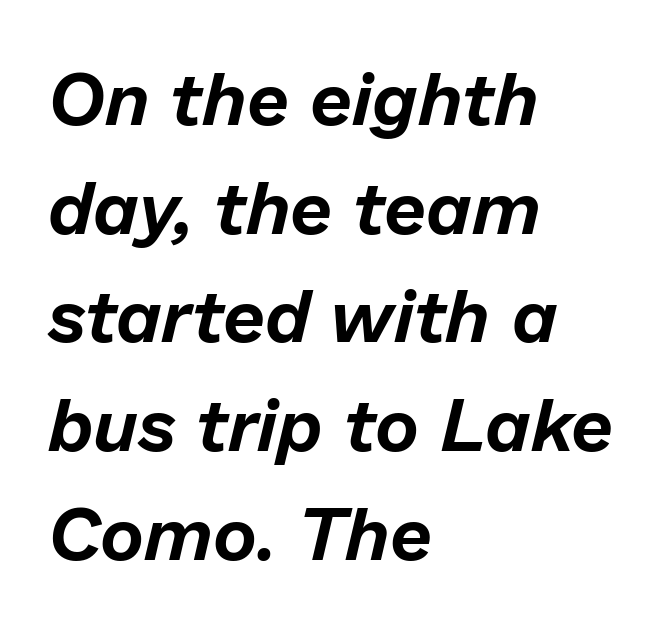
The image shows 75 px text type, italic (leaning right); set left-aligned, normal line spacing (1.45x), normal letter spacing, not underlined; low stroke contrast and a medium x-height.
